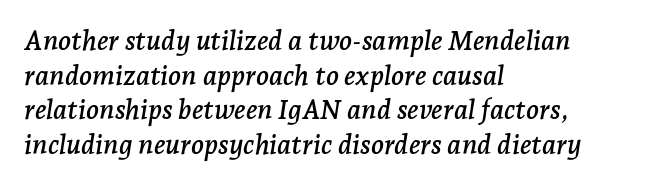
This sample is left-justified, so line endings fall wherever the words run out. The whole block is typeset with a tilt. No extra tracking has been applied to these lines. In terms of leading, this rendering sits right in the middle.
